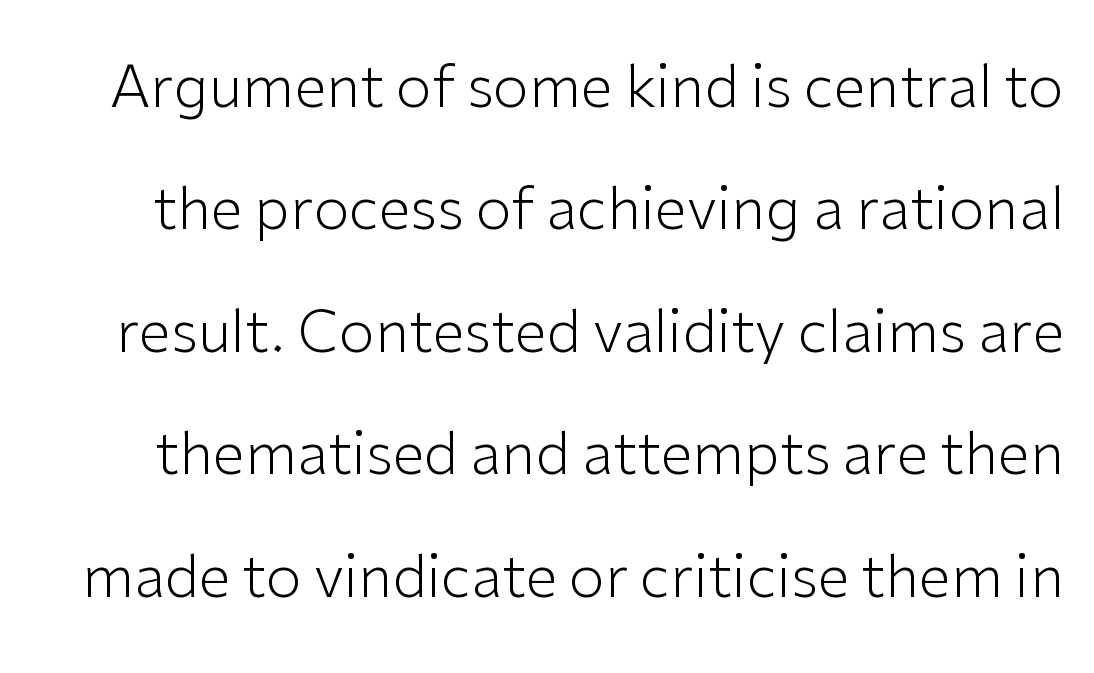
Q: Is the text bold? A: No.
Q: Is the text italic (slanted)? A: No, it is upright.
Q: Is the typeface a serif or a sans-serif typeface? A: Sans-serif.
Q: Is the text underlined? A: No.
Q: Is the spacing between letters normal or unusually wide? A: Normal.
Q: Is the spacing between lines tight, normal or loose? A: Loose.
Q: Width (condensed, normal, or wide)? A: Normal.
Q: Stroke contrast? A: Low.
Q: x-height? A: Medium.
Q: Monospaced? A: No.
